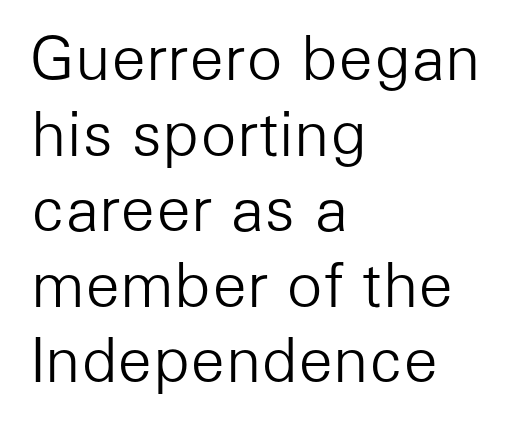
Visually the block forms a straight wall on the left and a jagged coastline on the right. The typesetting does not lean heavy: it is not bold. The horizontal fit of the characters is conventional and even. It's the straight-up-and-down kind of type.
